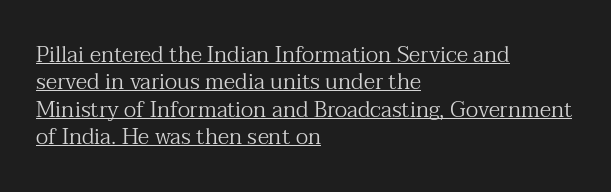
{"italic": "no", "bold": "no", "underline": "yes", "align": "left", "line_spacing_ratio": 1.24, "letter_spacing": "normal", "letter_spacing_em": 0.0, "glyph_px": 22}
